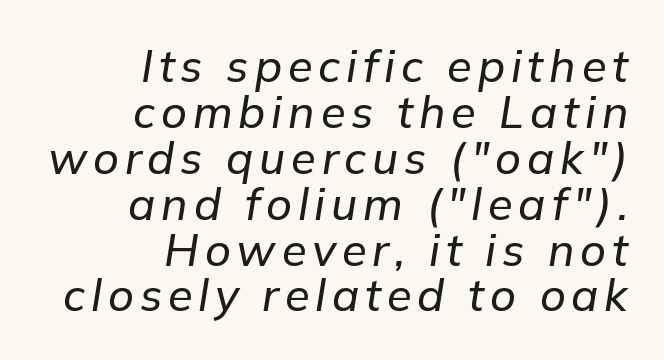
Q: Is the text italic (slanted)? A: Yes, it leans right by about 9 degrees.
Q: Is the text underlined? A: No.
Q: How is the paragraph aligned? A: Right-aligned.
Q: Is the spacing between lines tight, normal or loose? A: Tight.
Q: Width (condensed, normal, or wide)? A: Normal.
Q: Stroke contrast? A: Low.
Q: x-height? A: Medium.
Q: Monospaced? A: No.
